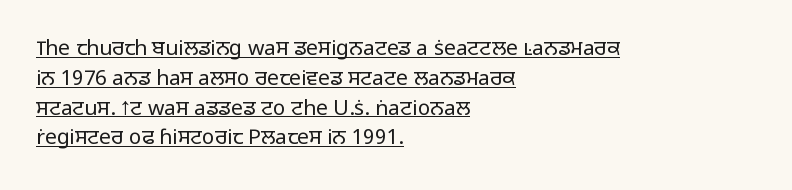
{"italic": "no", "bold": "no", "underline": "yes", "align": "left", "line_spacing": "normal", "line_spacing_ratio": 1.42, "letter_spacing": "normal", "letter_spacing_em": 0.0, "glyph_px": 21}
